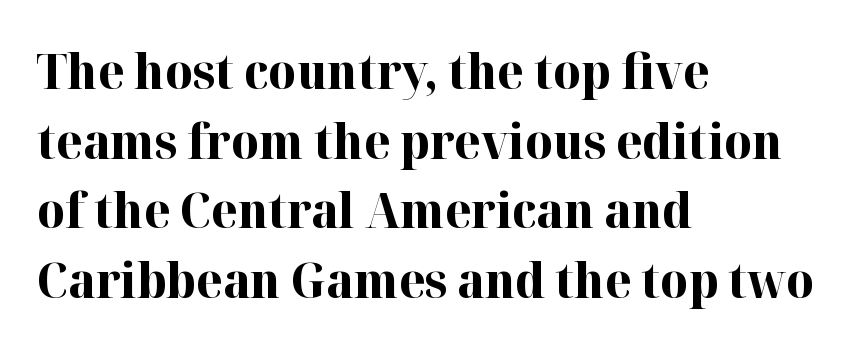
{"serif": "yes", "italic": "no", "bold": "yes", "weight": "bold", "width": "normal", "stroke_contrast": "high", "x_height": "medium", "monospaced": "no", "underline": "no", "align": "left", "line_spacing": "normal", "line_spacing_ratio": 1.45, "letter_spacing": "normal", "letter_spacing_em": 0.0, "glyph_px": 48}
